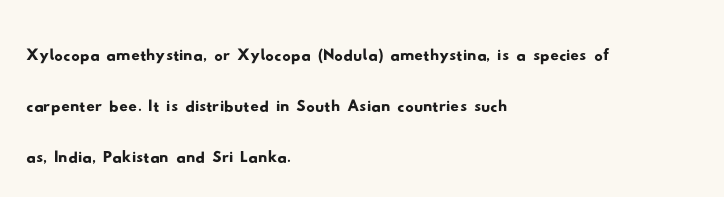
Q: Is the typeface a serif or a sans-serif typeface? A: Sans-serif.
Q: Is the text underlined? A: No.
Q: How is the paragraph aligned? A: Left-aligned.
Q: Is the spacing between letters normal or unusually wide? A: Normal.
Q: Width (condensed, normal, or wide)? A: Wide.
Q: Stroke contrast? A: Low.
Q: x-height? A: Small.
Q: Monospaced? A: No.
